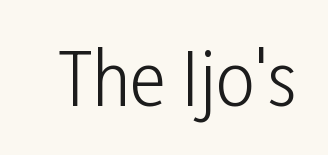
The image shows 70 px light, condensed sans-serif type, upright; set normal letter spacing, not underlined; low stroke contrast and a medium x-height.
